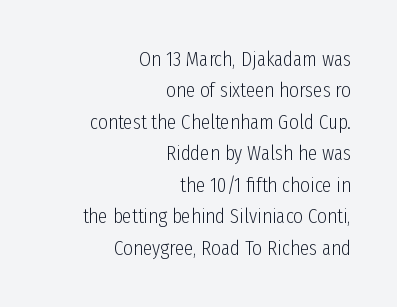
Italic? Not at all — the glyphs are vertical. Does the copy run flush right? Yes — the right margin is perfectly even. The space directly below the letters is spotless. Caption: face not bold, strokes unweighted. Look at the tracking — it's just the regular setting, nothing added.
